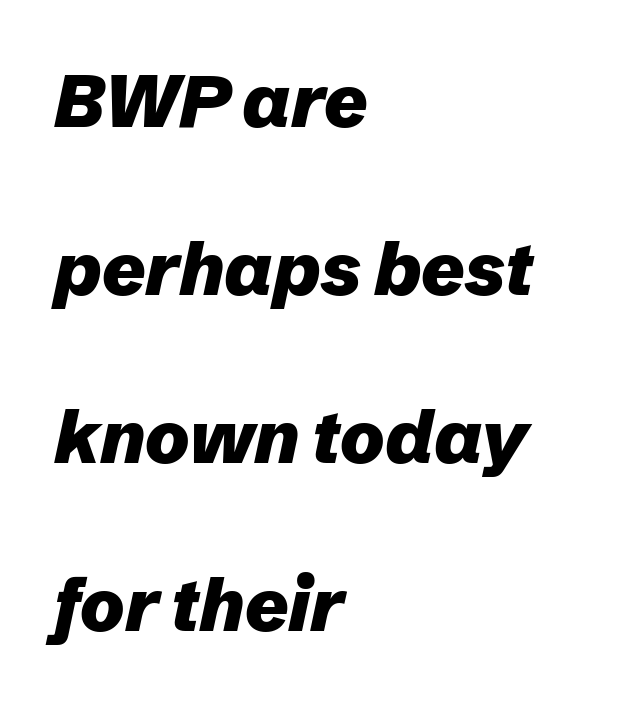
The passage shown is emphatically bold. Do the characters align in a grid? No, the font is proportional. A typesetter would call this leading open, well beyond the default. Descenders are the only things crossing below the line. These lines were composed using italics. This rendering leaves character spacing at its baseline value.
